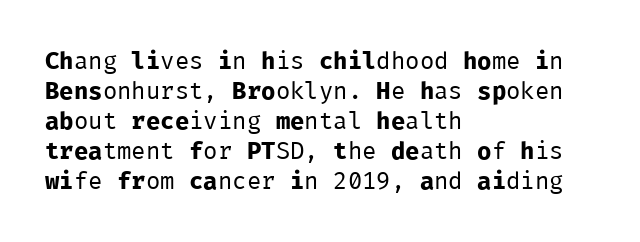
Honestly, there is no underline to notice here at all. The font's upright variant was chosen for this text. Horizontally, the lines are justified to the leading edge only. Bold? No — there's no thickening of the strokes.
